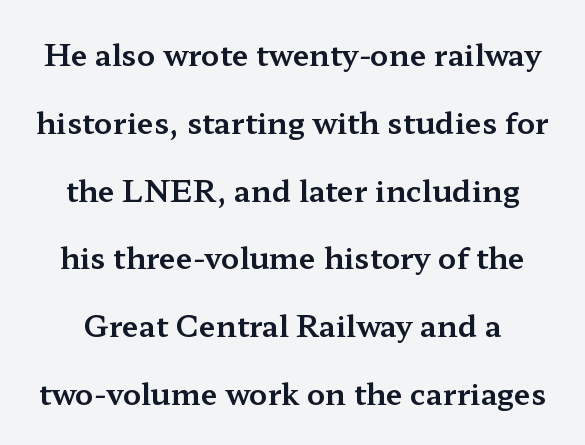
The image shows 30 px wide serif type, upright; set loose line spacing (2.26x), normal letter spacing, not underlined; medium stroke contrast and a medium x-height.
